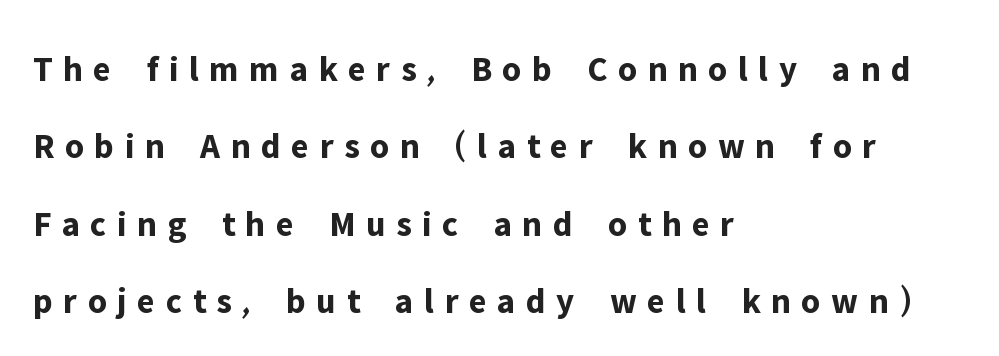
{"serif": "no", "italic": "no", "bold": "yes", "weight": "bold", "width": "normal", "stroke_contrast": "low", "x_height": "medium", "monospaced": "no", "underline": "no", "align": "left", "line_spacing": "loose", "line_spacing_ratio": 2.15, "letter_spacing": "wide", "letter_spacing_em": 0.29, "glyph_px": 36}
